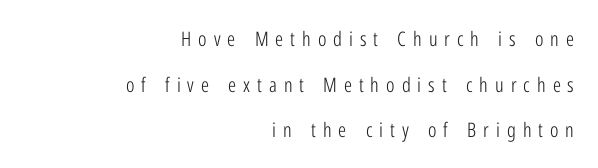
Q: Is the text bold? A: No.
Q: Is the text italic (slanted)? A: No, it is upright.
Q: Is the text underlined? A: No.
Q: How is the paragraph aligned? A: Right-aligned.
Q: Is the spacing between letters normal or unusually wide? A: Unusually wide.
Q: Is the spacing between lines tight, normal or loose? A: Loose.
